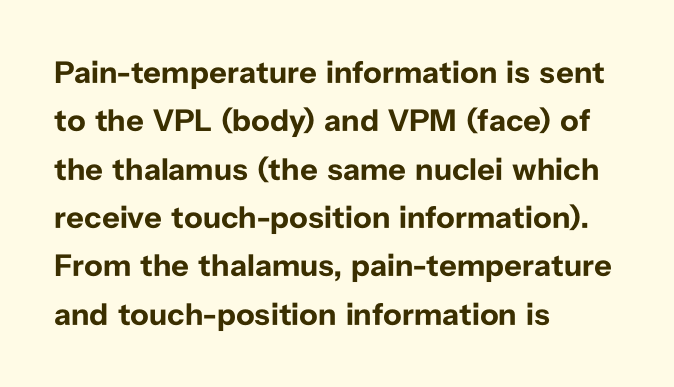
The image shows 31 px bold sans-serif type, upright; set left-aligned, normal line spacing (1.56x), normal letter spacing, not underlined; low stroke contrast and a medium x-height.
